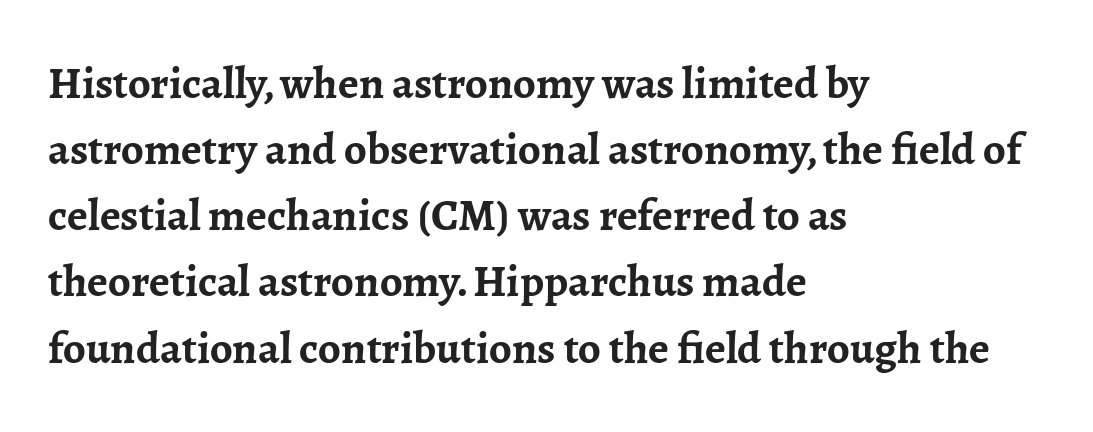
Q: Is the text bold? A: Yes.
Q: Is the text italic (slanted)? A: No, it is upright.
Q: Is the typeface a serif or a sans-serif typeface? A: Serif.
Q: Is the text underlined? A: No.
Q: How is the paragraph aligned? A: Left-aligned.
Q: Is the spacing between letters normal or unusually wide? A: Normal.
Q: Is the spacing between lines tight, normal or loose? A: Normal.
Q: Width (condensed, normal, or wide)? A: Normal.
Q: Stroke contrast? A: Low.
Q: x-height? A: Medium.
Q: Monospaced? A: No.
